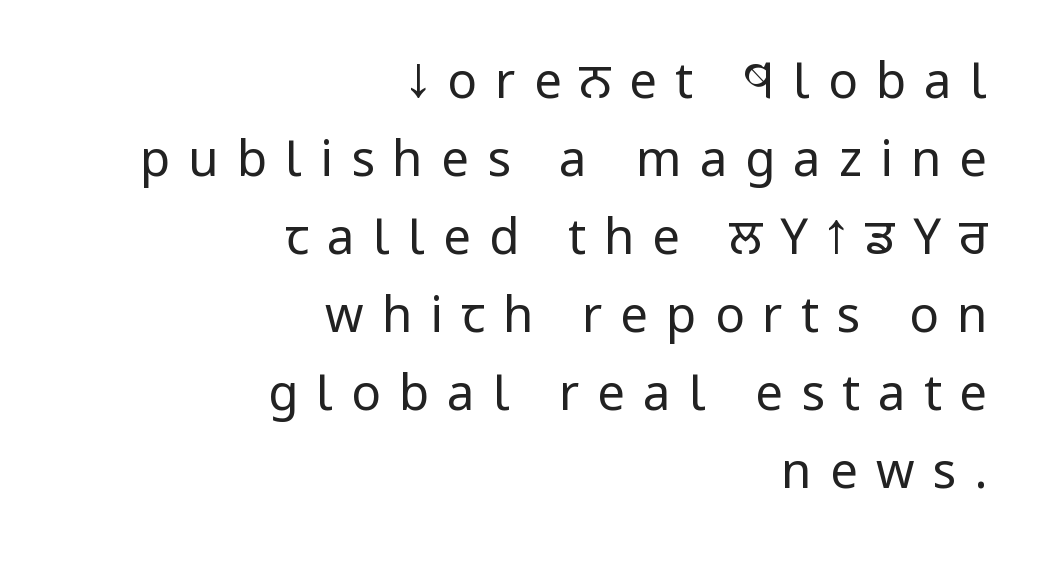
Looks like regular typesetting: each glyph gets only the width it needs. Does extra space separate the letters? Yes, quite a lot of it. What's the leading like? Ordinary, nothing unusual. Weight class: somewhere from thin through regular. If you drew a ruler down the right edge, every line would touch it.
